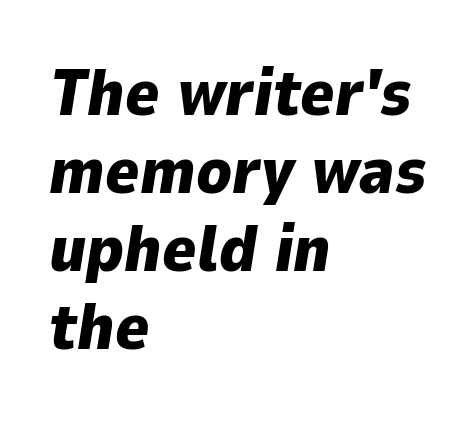
{"italic": "yes", "lean": "right", "slant_degrees": 9, "bold": "yes", "weight": "heavy", "width": "normal", "stroke_contrast": "low", "x_height": "medium", "monospaced": "no", "underline": "no", "align": "left", "line_spacing_ratio": 1.2, "letter_spacing": "normal", "letter_spacing_em": 0.0, "glyph_px": 65}
